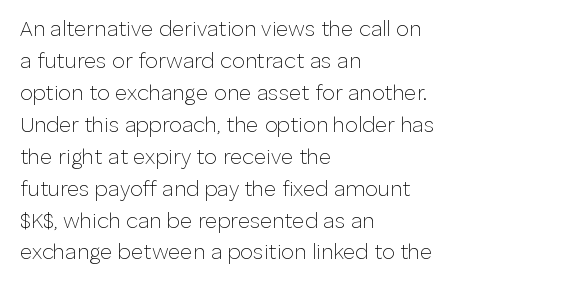
The image shows 21 px text type, upright; set left-aligned, normal line spacing (1.52x), normal letter spacing, not underlined.
